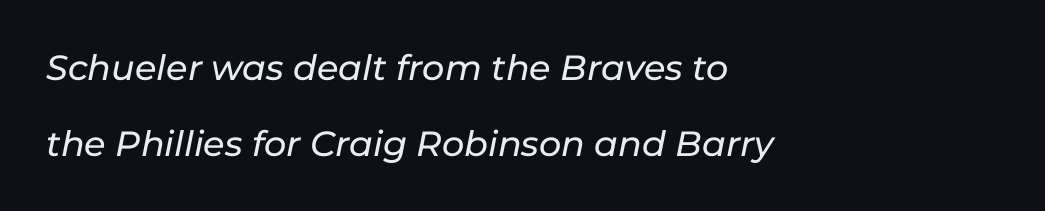
Q: Is the text italic (slanted)? A: Yes, it leans right by about 11 degrees.
Q: Is the text underlined? A: No.
Q: How is the paragraph aligned? A: Left-aligned.
Q: Is the spacing between letters normal or unusually wide? A: Normal.
Q: Is the spacing between lines tight, normal or loose? A: Loose.
Q: Width (condensed, normal, or wide)? A: Normal.
Q: Stroke contrast? A: Low.
Q: x-height? A: Medium.
Q: Monospaced? A: No.
